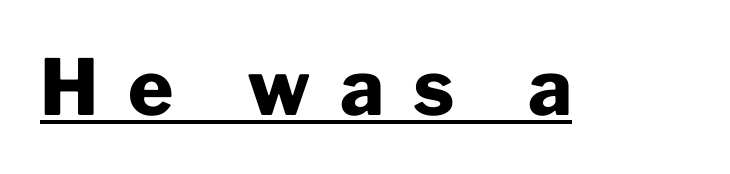
How are the letters spaced? Widely, with obvious added tracking. Designer's note — italics off, roman on. The typeface chosen for these lines omits serifs. Typographic density is high because the face is bold. The rendering uses the underline text-decoration. The letters advance in unequal steps, a hallmark of proportional type.
